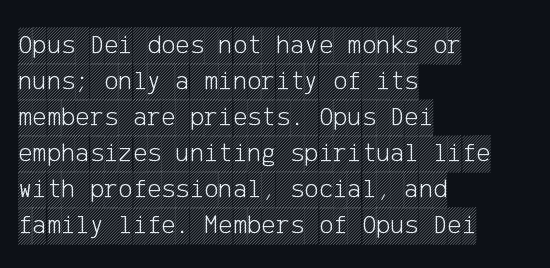
The image shows 27 px text type, upright; set left-aligned, normal line spacing (1.33x), normal letter spacing, not underlined.
